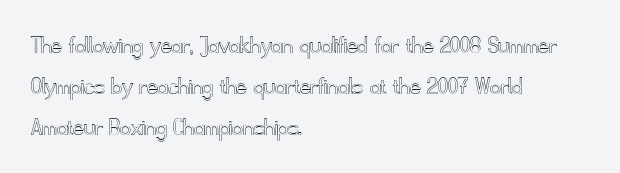
Q: Is the text italic (slanted)? A: No, it is upright.
Q: Is the text underlined? A: No.
Q: How is the paragraph aligned? A: Left-aligned.
Q: Is the spacing between letters normal or unusually wide? A: Normal.
Q: Is the spacing between lines tight, normal or loose? A: Normal.
